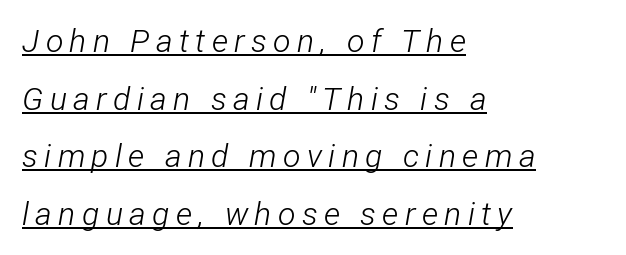
Q: Is the text bold? A: No.
Q: Is the text italic (slanted)? A: Yes, it leans right by about 12 degrees.
Q: Is the text underlined? A: Yes.
Q: How is the paragraph aligned? A: Left-aligned.
Q: Is the spacing between letters normal or unusually wide? A: Unusually wide.
Q: Width (condensed, normal, or wide)? A: Condensed.
Q: Stroke contrast? A: Low.
Q: x-height? A: Medium.
Q: Monospaced? A: No.
